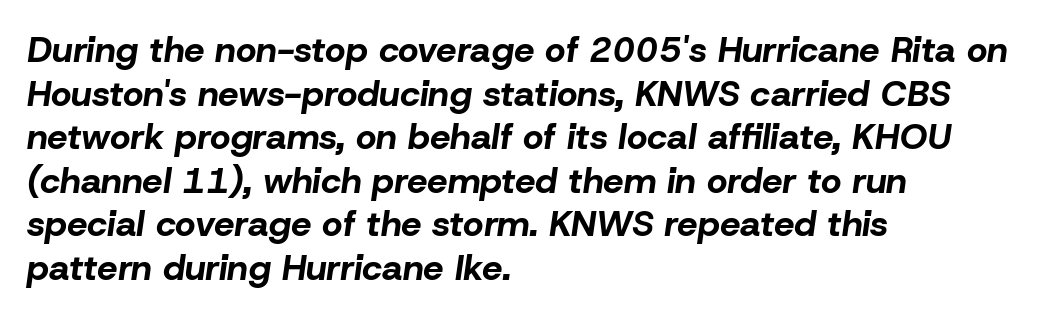
{"italic": "yes", "lean": "right", "slant_degrees": 8, "bold": "yes", "weight": "bold", "width": "normal", "stroke_contrast": "low", "x_height": "medium", "monospaced": "no", "underline": "no", "align": "left", "line_spacing_ratio": 1.21, "letter_spacing": "normal", "letter_spacing_em": 0.0, "glyph_px": 36}
